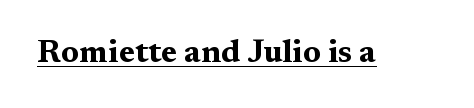
Thick stems and heavy bowls — unmistakably bold. Designer's note — italics off, roman on. Notice how a bar underscores the lettering throughout. Font category for this specimen: serif. The face used here is proportionally spaced, like ordinary book or web type. Caption: standard tracking, unaltered.
